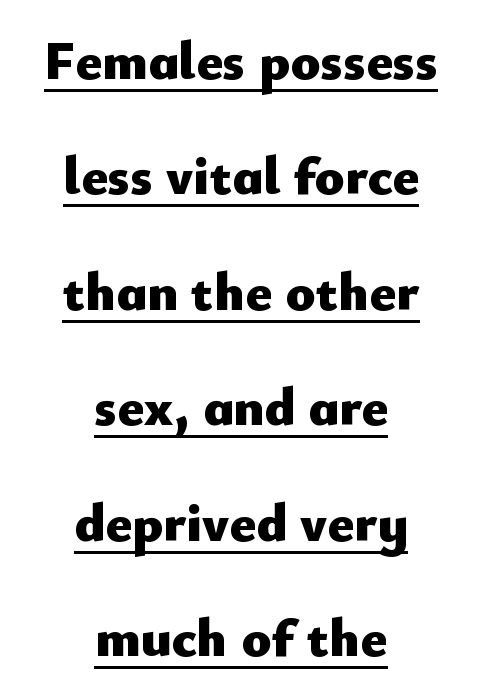
The image shows 55 px heavy sans-serif type, upright; set centered, loose line spacing (2.1x), normal letter spacing, underlined; low stroke contrast and a small x-height.
